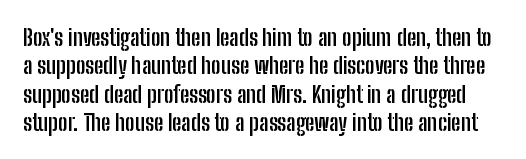
In terms of posture, this sample is upright. Look at the stroke-to-counter ratio: heavy, a bold. Look at the tracking — it's just the regular setting, nothing added. No word sits above an underline.
